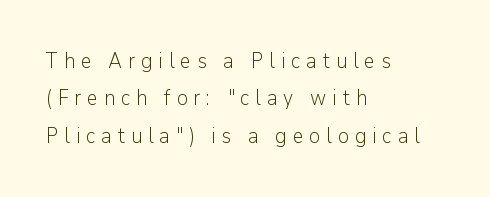
{"italic": "no", "bold": "no", "underline": "no", "align": "left", "line_spacing_ratio": 1.78, "letter_spacing": "wide", "letter_spacing_em": 0.28, "glyph_px": 21}
